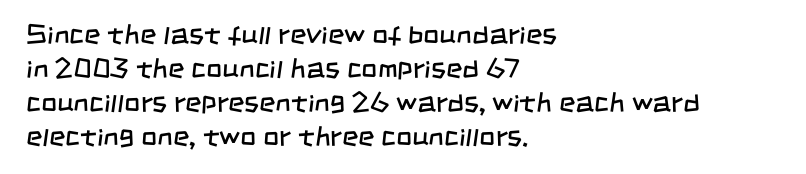
Q: Is the text bold? A: No.
Q: Is the typeface a serif or a sans-serif typeface? A: Sans-serif.
Q: Is the text underlined? A: No.
Q: How is the paragraph aligned? A: Left-aligned.
Q: Is the spacing between letters normal or unusually wide? A: Normal.
Q: Width (condensed, normal, or wide)? A: Condensed.
Q: Stroke contrast? A: Low.
Q: x-height? A: Large.
Q: Monospaced? A: No.
